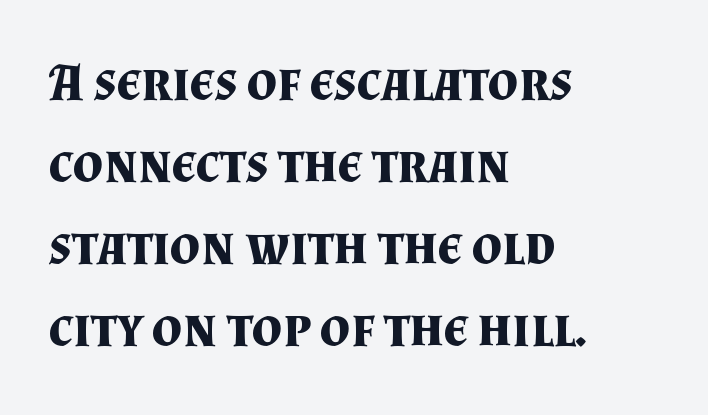
{"serif": "yes", "italic": "no", "bold": "yes", "weight": "bold", "width": "normal", "stroke_contrast": "medium", "x_height": "small", "monospaced": "no", "underline": "no", "align": "left", "line_spacing": "normal", "line_spacing_ratio": 1.55, "letter_spacing": "normal", "letter_spacing_em": 0.0, "glyph_px": 53}
